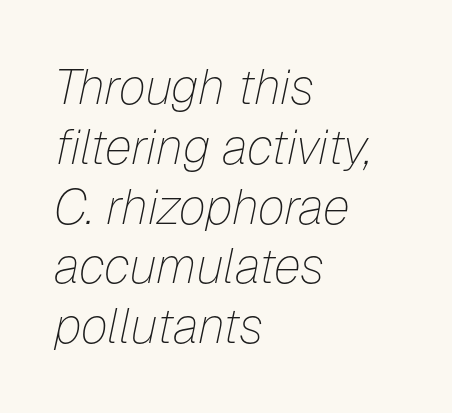
Horizontally, the lines are justified to the leading edge only. This rendering leaves character spacing at its baseline value. Is this a fixed-width face? No — the glyphs have proportional, varying widths. The font sits on the lighter half of the weight spectrum, regular included. Italic: yes, the glyphs are oblique. The area under the type is left untouched.
